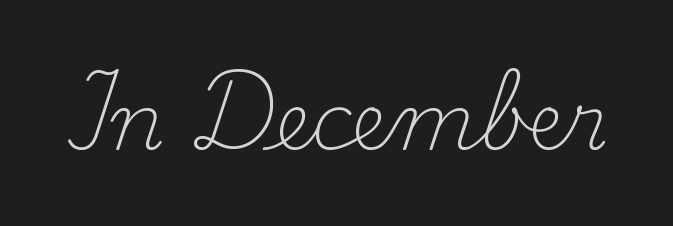
The image shows 78 px light serif type; set normal letter spacing, not underlined; medium stroke contrast and a small x-height.
